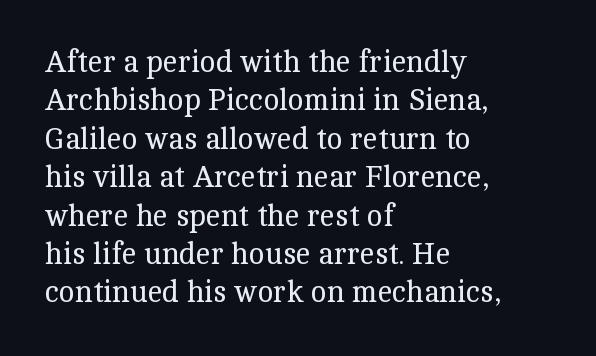
Q: Is the text bold? A: No.
Q: Is the text italic (slanted)? A: No, it is upright.
Q: Is the typeface a serif or a sans-serif typeface? A: Serif.
Q: Is the text underlined? A: No.
Q: How is the paragraph aligned? A: Left-aligned.
Q: Is the spacing between letters normal or unusually wide? A: Normal.
Q: Is the spacing between lines tight, normal or loose? A: Normal.
Q: Width (condensed, normal, or wide)? A: Normal.
Q: x-height? A: Medium.
Q: Monospaced? A: No.
